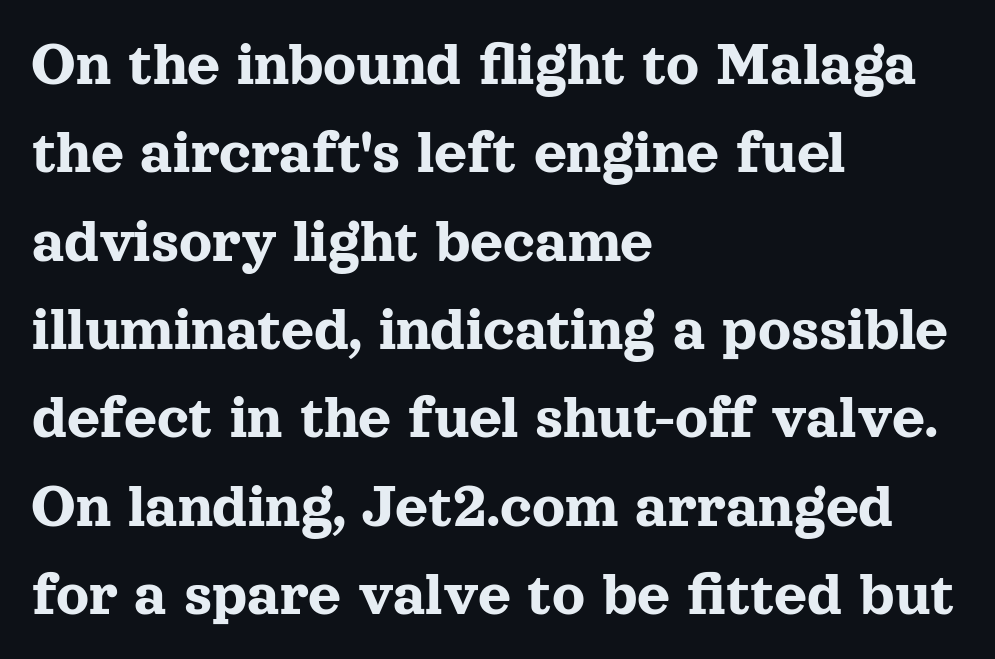
The image shows 64 px serif type, upright; set left-aligned, normal line spacing (1.38x), normal letter spacing, not underlined; a medium x-height.
